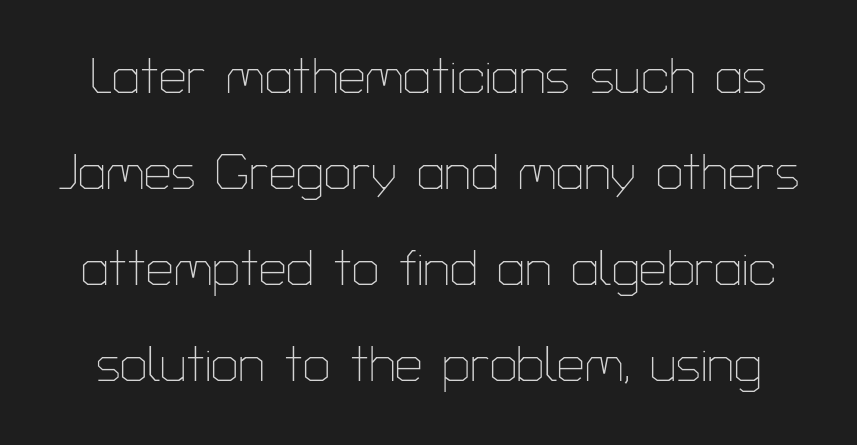
{"serif": "no", "italic": "no", "bold": "no", "weight": "thin", "width": "normal", "stroke_contrast": "low", "x_height": "medium", "monospaced": "no", "underline": "no", "line_spacing": "loose", "line_spacing_ratio": 1.96, "letter_spacing": "normal", "letter_spacing_em": 0.0, "glyph_px": 49}
